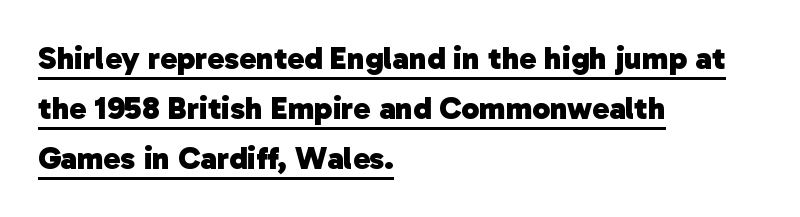
Q: Is the text bold? A: Yes.
Q: Is the typeface a serif or a sans-serif typeface? A: Sans-serif.
Q: Is the text underlined? A: Yes.
Q: How is the paragraph aligned? A: Left-aligned.
Q: Is the spacing between letters normal or unusually wide? A: Normal.
Q: Is the spacing between lines tight, normal or loose? A: Normal.
Q: Width (condensed, normal, or wide)? A: Normal.
Q: Stroke contrast? A: Low.
Q: x-height? A: Medium.
Q: Monospaced? A: No.
